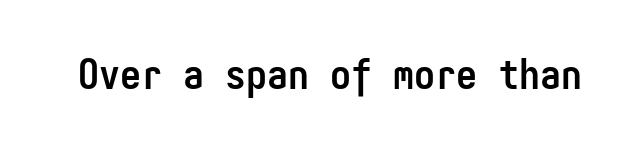
The image shows 42 px semibold, condensed sans-serif type, upright, monospaced; set normal letter spacing, not underlined; low stroke contrast and a medium x-height.
